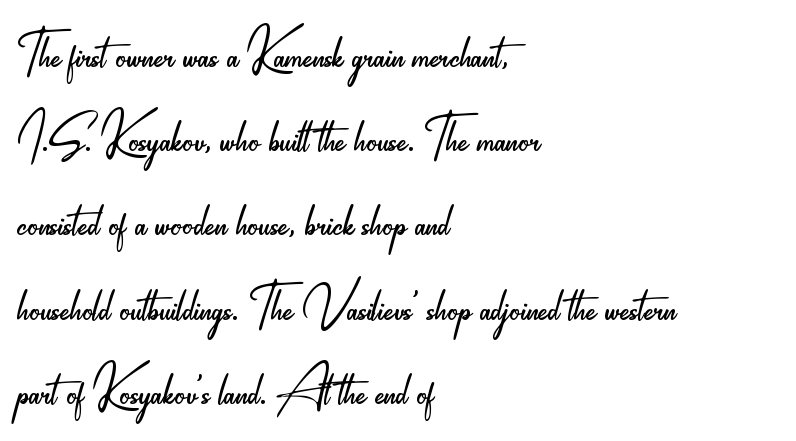
{"serif": "no", "bold": "no", "weight": "light", "width": "condensed", "stroke_contrast": "low", "x_height": "small", "monospaced": "no", "underline": "no", "align": "left", "line_spacing_ratio": 1.22, "letter_spacing": "normal", "letter_spacing_em": 0.0, "glyph_px": 69}
